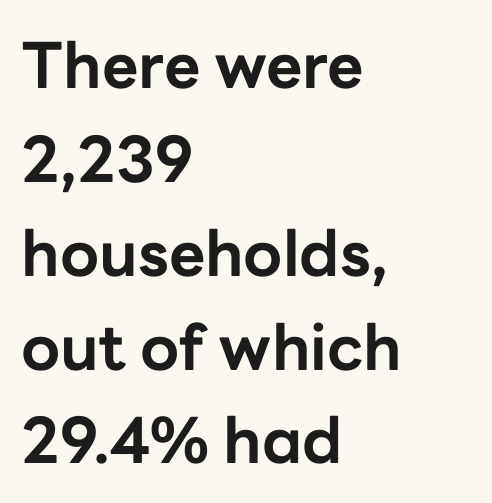
Q: Is the text bold? A: Yes.
Q: Is the text italic (slanted)? A: No, it is upright.
Q: Is the typeface a serif or a sans-serif typeface? A: Sans-serif.
Q: Is the text underlined? A: No.
Q: How is the paragraph aligned? A: Left-aligned.
Q: Is the spacing between letters normal or unusually wide? A: Normal.
Q: Is the spacing between lines tight, normal or loose? A: Normal.
Q: Width (condensed, normal, or wide)? A: Normal.
Q: Stroke contrast? A: Low.
Q: x-height? A: Medium.
Q: Monospaced? A: No.
